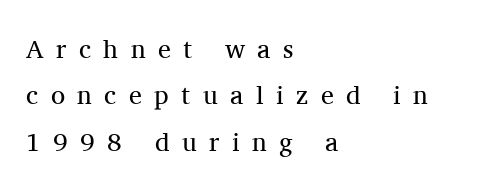
No word sits above an underline. Stroke mass is kept to a normal reading level or below. The face used here is rendered with a markedly widened letterfit. Vertical strokes here are truly vertical.
